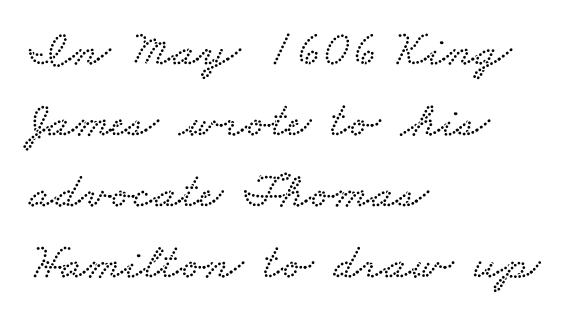
Q: Is the typeface a serif or a sans-serif typeface? A: Serif.
Q: Is the text underlined? A: No.
Q: How is the paragraph aligned? A: Left-aligned.
Q: Is the spacing between letters normal or unusually wide? A: Normal.
Q: Is the spacing between lines tight, normal or loose? A: Normal.
Q: Width (condensed, normal, or wide)? A: Wide.
Q: Stroke contrast? A: Low.
Q: x-height? A: Small.
Q: Monospaced? A: No.
